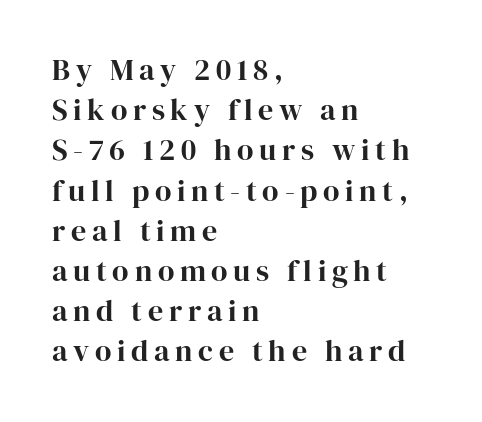
{"serif": "yes", "italic": "no", "width": "normal", "stroke_contrast": "high", "x_height": "medium", "monospaced": "no", "underline": "no", "align": "left", "line_spacing": "normal", "line_spacing_ratio": 1.34, "glyph_px": 30}
